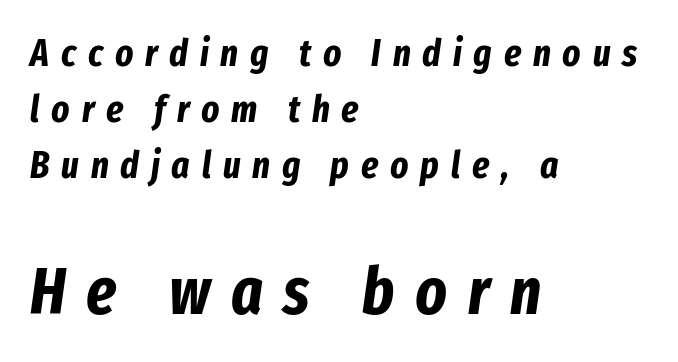
You could not count columns in this text — the font is proportionally spaced. The strokes are fattened all the way to bold. Descenders hang freely into open space. Loose tracking; the words dissolve into strings of separated letters. Leading: standard. The block sitting lower on the canvas is the one with enlarged characters.
